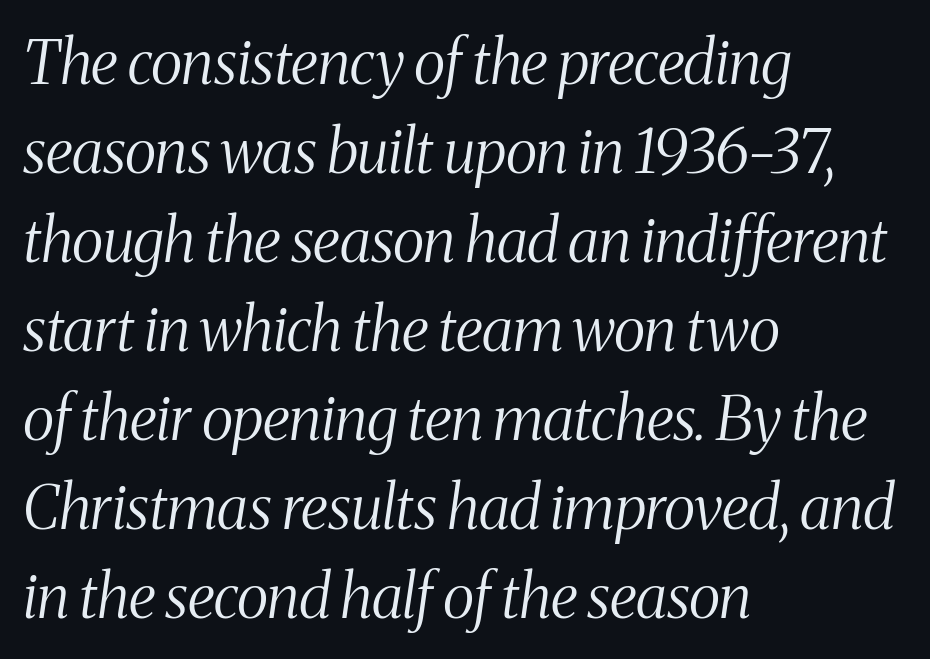
Nothing heavy about these letters — not bold at all. Every row of glyphs begins at an identical x-position on the left. Glyph-to-glyph distance matches everyday printed text. One glance says typical: line gaps are just what's usual. Decoration check: the copy has no underline.
